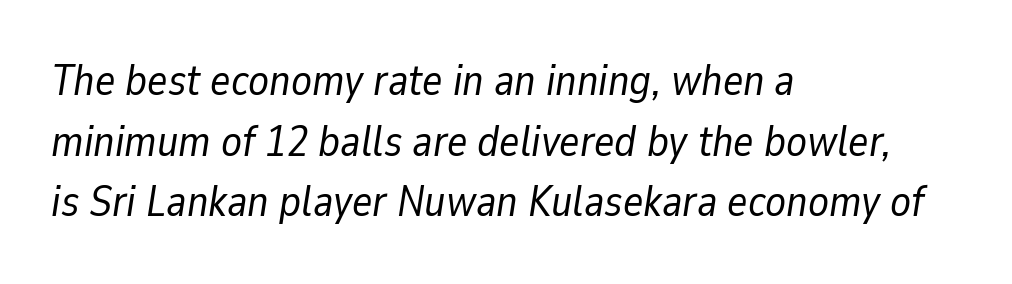
No chunkiness to these letters — they're not bold. Emphasis-style slanted type is in use. Which margin do the lines hug? The left one — the right edge is uneven. Character widths vary here, with narrow letters taking less room than wide ones.
